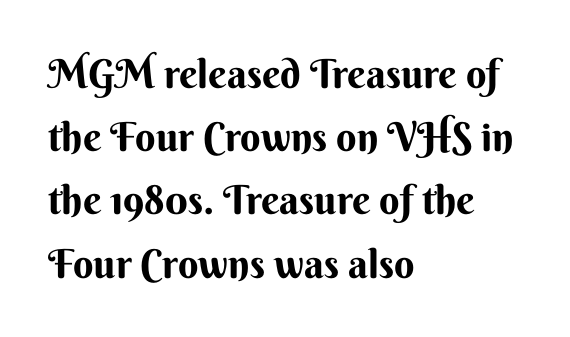
{"serif": "no", "italic": "no", "bold": "yes", "weight": "bold", "width": "normal", "stroke_contrast": "medium", "x_height": "small", "monospaced": "no", "underline": "no", "align": "left", "line_spacing": "normal", "line_spacing_ratio": 1.58, "letter_spacing": "normal", "letter_spacing_em": 0.0, "glyph_px": 40}
